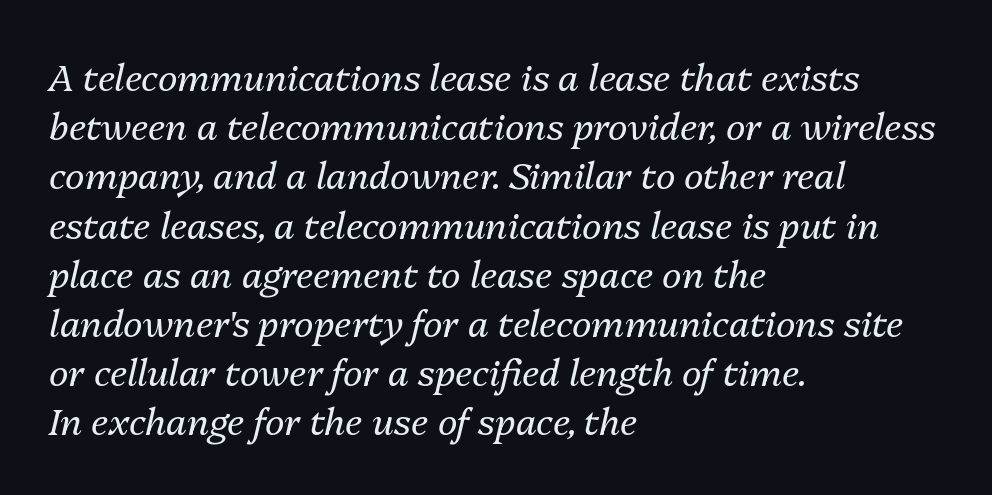
{"italic": "yes", "lean": "right", "slant_degrees": 13, "bold": "no", "weight": "regular", "width": "normal", "stroke_contrast": "medium", "x_height": "medium", "monospaced": "no", "underline": "no", "align": "left", "line_spacing": "normal", "line_spacing_ratio": 1.33, "letter_spacing": "normal", "letter_spacing_em": 0.0, "glyph_px": 37}
